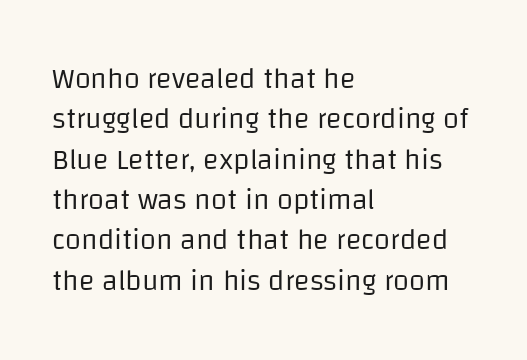
The image shows 29 px regular-weight sans-serif type, upright; set left-aligned, normal line spacing (1.39x), normal letter spacing, not underlined; low stroke contrast and a large x-height.
